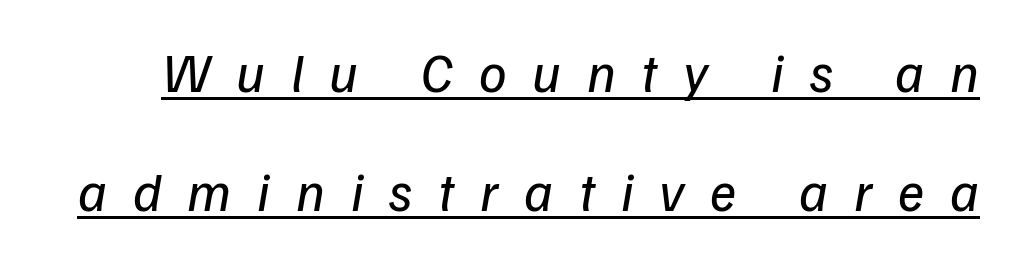
The image shows 55 px regular-weight sans-serif type; set loose line spacing (2.17x), unusually wide letter spacing (+0.47 em), underlined; low stroke contrast and a medium x-height.
